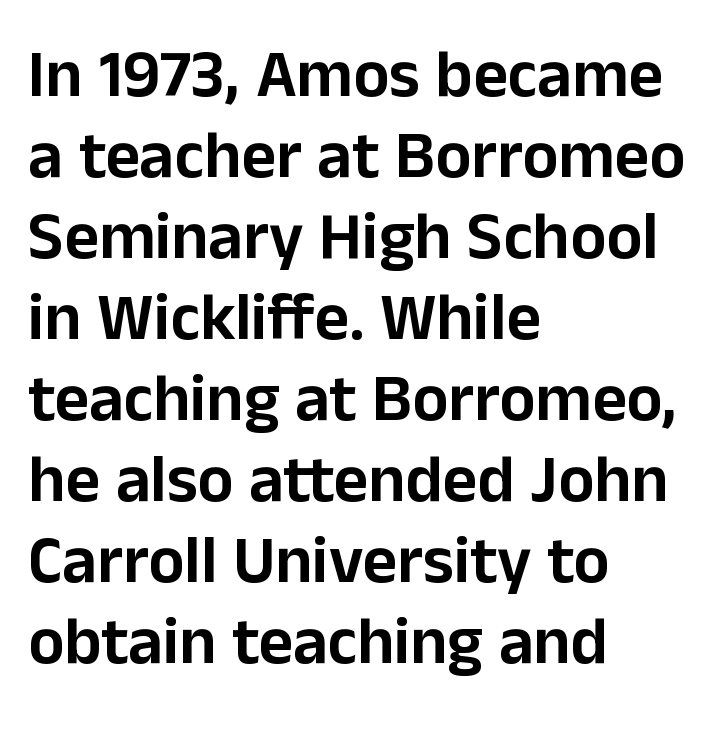
{"serif": "no", "italic": "no", "width": "normal", "stroke_contrast": "low", "x_height": "medium", "monospaced": "no", "underline": "no", "align": "left", "line_spacing_ratio": 1.21, "letter_spacing": "normal", "letter_spacing_em": 0.0, "glyph_px": 67}
